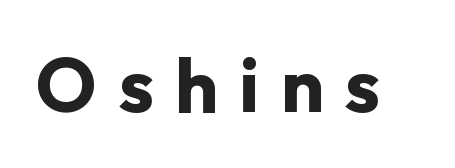
The image shows 76 px bold sans-serif type, upright; set unusually wide letter spacing (+0.28 em), not underlined; low stroke contrast and a medium x-height.
